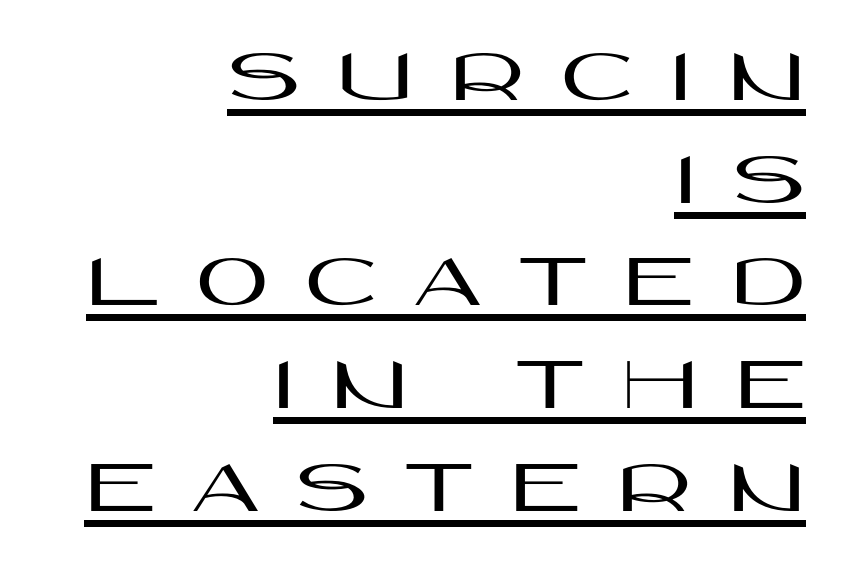
Nope, not italic — everything's standing straight. Observe the wide spacing: letters keep a clear distance from each other. The sample's only ornament is a line tracing under the words. Honestly, the row spacing looks completely unremarkable.
